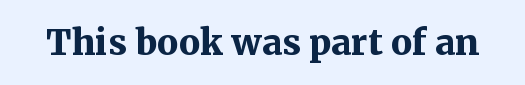
{"serif": "yes", "italic": "no", "bold": "yes", "weight": "bold", "width": "normal", "stroke_contrast": "medium", "x_height": "medium", "monospaced": "no", "underline": "no", "letter_spacing": "normal", "letter_spacing_em": 0.0, "glyph_px": 35}
